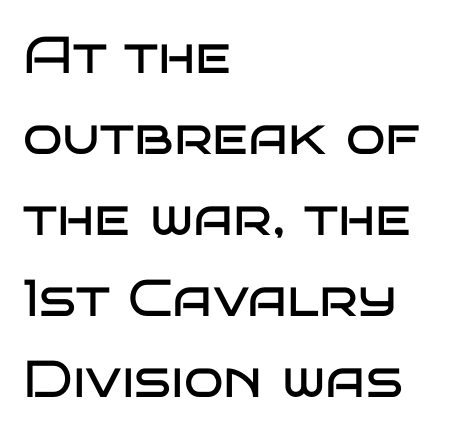
Q: Is the text bold? A: No.
Q: Is the text italic (slanted)? A: No, it is upright.
Q: Is the typeface a serif or a sans-serif typeface? A: Sans-serif.
Q: Is the text underlined? A: No.
Q: How is the paragraph aligned? A: Left-aligned.
Q: Is the spacing between letters normal or unusually wide? A: Normal.
Q: Is the spacing between lines tight, normal or loose? A: Normal.
Q: Width (condensed, normal, or wide)? A: Wide.
Q: Stroke contrast? A: Low.
Q: x-height? A: Large.
Q: Monospaced? A: No.
